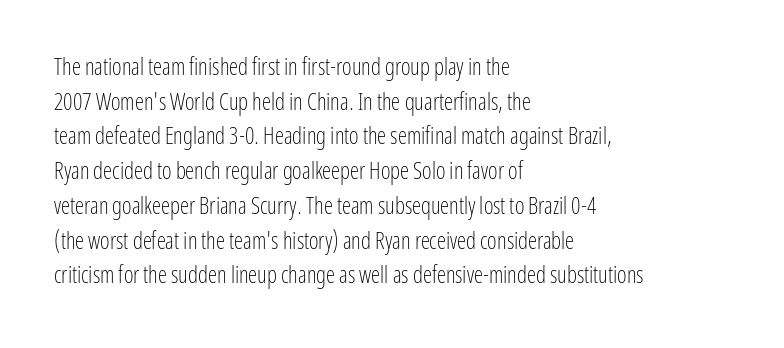
{"italic": "no", "bold": "no", "underline": "no", "align": "left", "line_spacing": "normal", "line_spacing_ratio": 1.51, "letter_spacing": "normal", "letter_spacing_em": 0.0, "glyph_px": 23}
